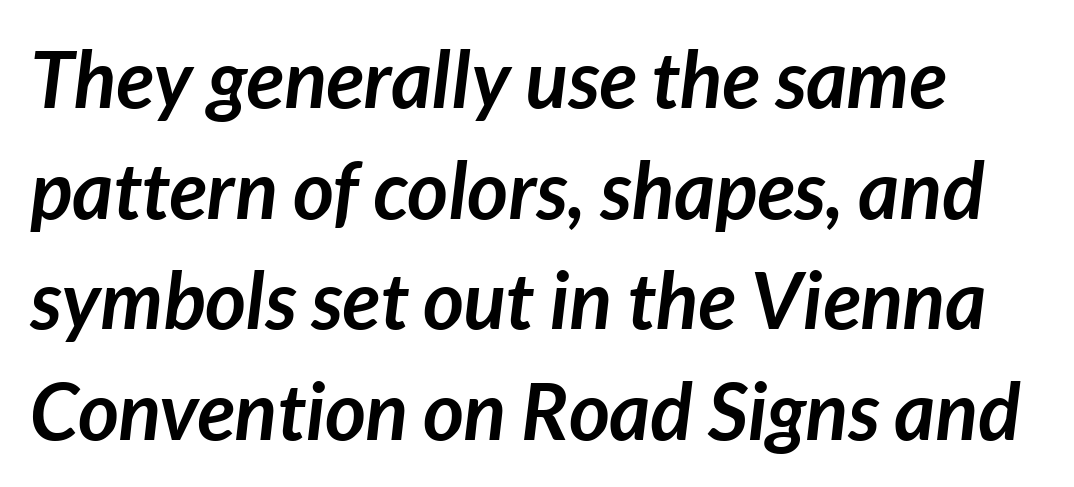
Q: Is the text bold? A: Yes.
Q: Is the text italic (slanted)? A: Yes, it leans right by about 7 degrees.
Q: Is the text underlined? A: No.
Q: Is the spacing between letters normal or unusually wide? A: Normal.
Q: Is the spacing between lines tight, normal or loose? A: Normal.
Q: Width (condensed, normal, or wide)? A: Normal.
Q: Stroke contrast? A: Low.
Q: x-height? A: Medium.
Q: Monospaced? A: No.
